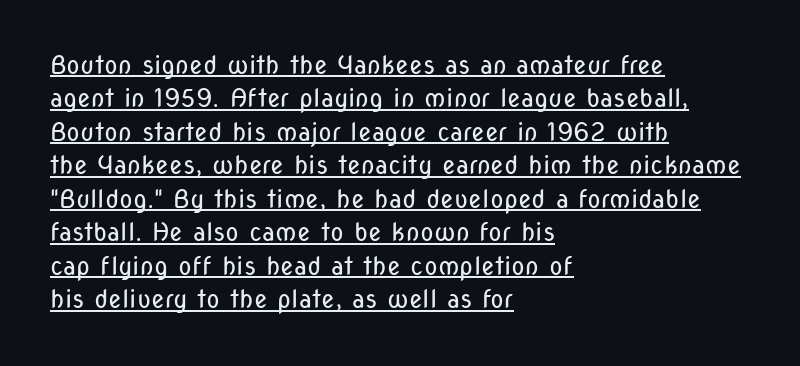
Q: Is the text bold? A: No.
Q: Is the text italic (slanted)? A: No, it is upright.
Q: Is the text underlined? A: Yes.
Q: How is the paragraph aligned? A: Left-aligned.
Q: Is the spacing between letters normal or unusually wide? A: Normal.
Q: Is the spacing between lines tight, normal or loose? A: Normal.
